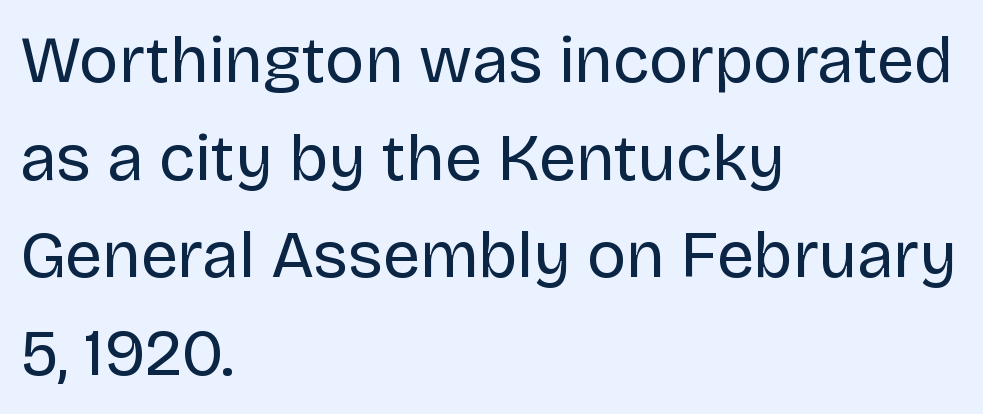
The image shows 66 px regular-weight sans-serif type, upright; set left-aligned, normal line spacing (1.48x), normal letter spacing, not underlined; low stroke contrast and a large x-height.
